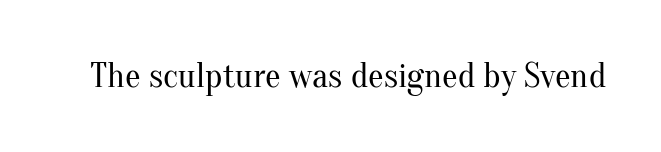
Q: Is the text bold? A: No.
Q: Is the text italic (slanted)? A: No, it is upright.
Q: Is the typeface a serif or a sans-serif typeface? A: Serif.
Q: Is the text underlined? A: No.
Q: Is the spacing between letters normal or unusually wide? A: Normal.
Q: Width (condensed, normal, or wide)? A: Normal.
Q: Stroke contrast? A: Medium.
Q: x-height? A: Small.
Q: Monospaced? A: No.
